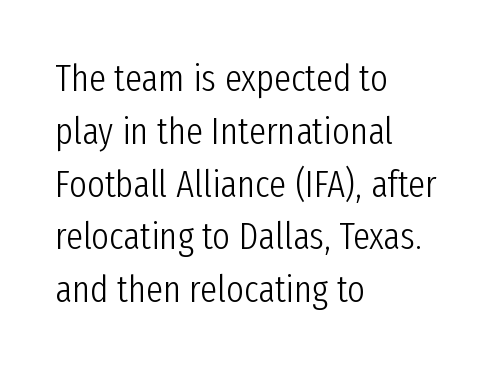
{"serif": "no", "italic": "no", "bold": "no", "weight": "light", "width": "condensed", "stroke_contrast": "low", "x_height": "medium", "monospaced": "no", "underline": "no", "align": "left", "line_spacing": "normal", "line_spacing_ratio": 1.39, "letter_spacing": "normal", "letter_spacing_em": 0.0, "glyph_px": 38}
